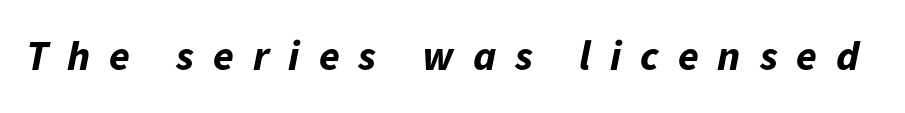
The image shows 42 px bold type, italic (leaning right); set unusually wide letter spacing (+0.45 em), not underlined; low stroke contrast and a medium x-height.
